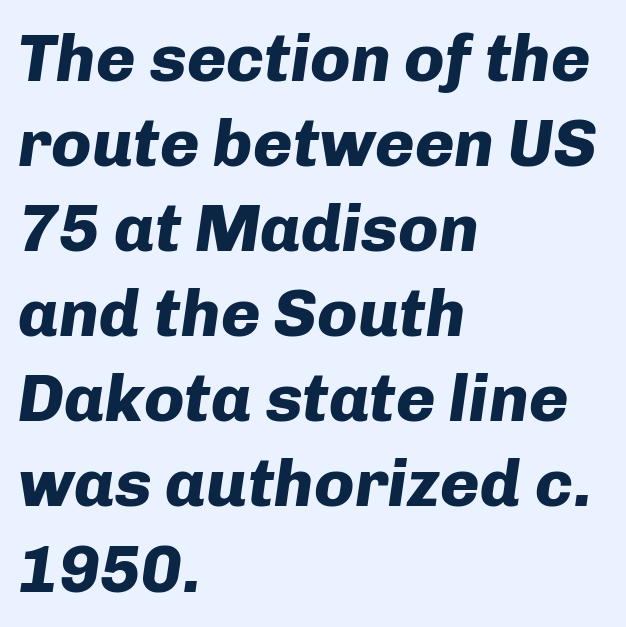
{"italic": "yes", "lean": "right", "slant_degrees": 8, "bold": "yes", "weight": "heavy", "width": "normal", "stroke_contrast": "low", "x_height": "medium", "monospaced": "no", "underline": "no", "align": "left", "line_spacing": "normal", "line_spacing_ratio": 1.27, "letter_spacing": "normal", "letter_spacing_em": 0.0, "glyph_px": 67}
